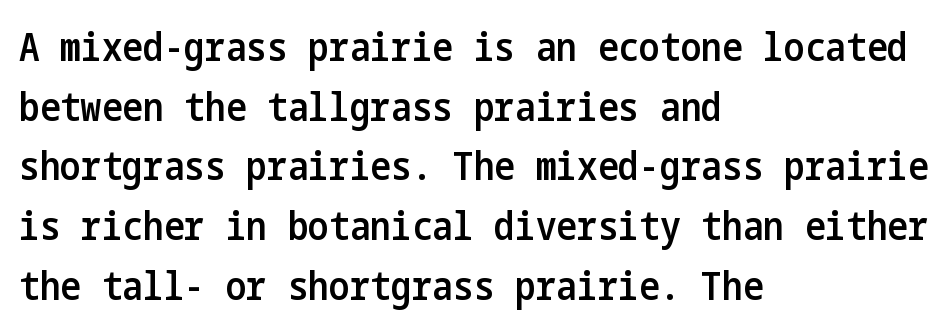
A roman cut, with each character standing at attention. The glyphs in this specimen are sans serif. Visually the block forms a straight wall on the left and a jagged coastline on the right. Interline gaps are of average width in this sample. Strokes here are thickened, but only to semibold level. A bare baseline throughout the passage.
